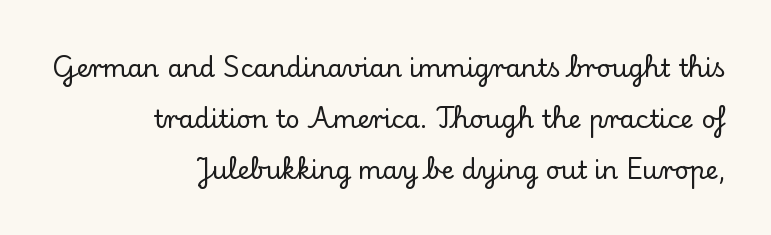
The image shows 25 px text type, upright; set right-aligned, loose line spacing (2.05x), normal letter spacing, not underlined.
